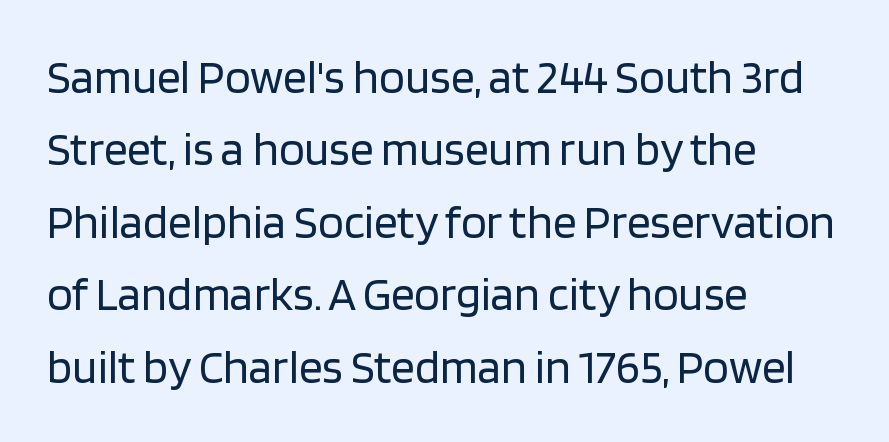
Leftover space on each line is placed entirely after the last word. This rendering leaves character spacing at its baseline value. Typographically, this falls in the sans-serif category. Character widths vary here, with narrow letters taking less room than wide ones. Stems here are at most as thick as an everyday book face. Ordinary non-slanted type is in use.
